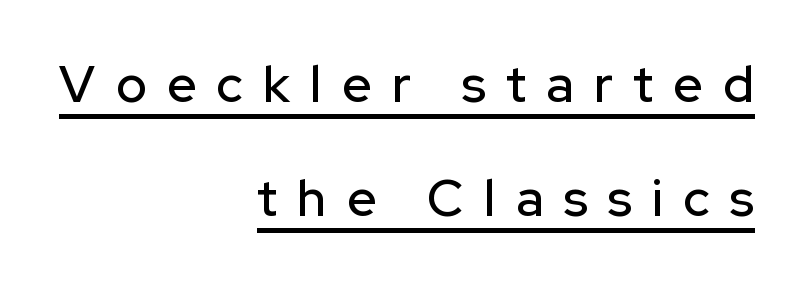
Does a line run under the words? Yes, clearly. The setting favours the right margin, as signatures and pull-quotes sometimes do. Look at the tracking — it's clearly loosened, letters drifting apart. Vertically, the passage feels expansive, rows floating well apart.
